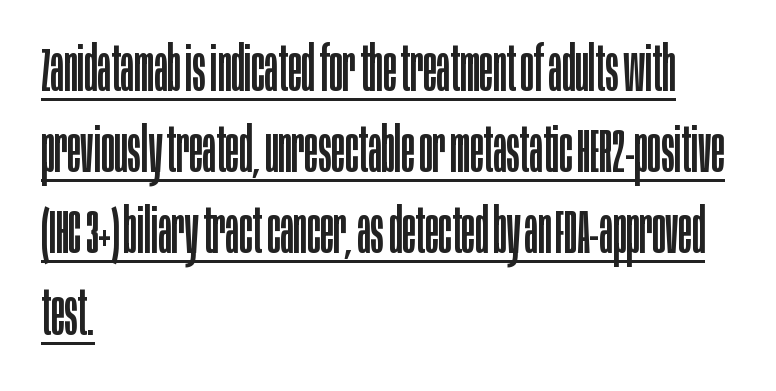
The image shows 62 px regular-weight, condensed sans-serif type, upright; set left-aligned, normal line spacing (1.31x), normal letter spacing, underlined; low stroke contrast and a large x-height.
